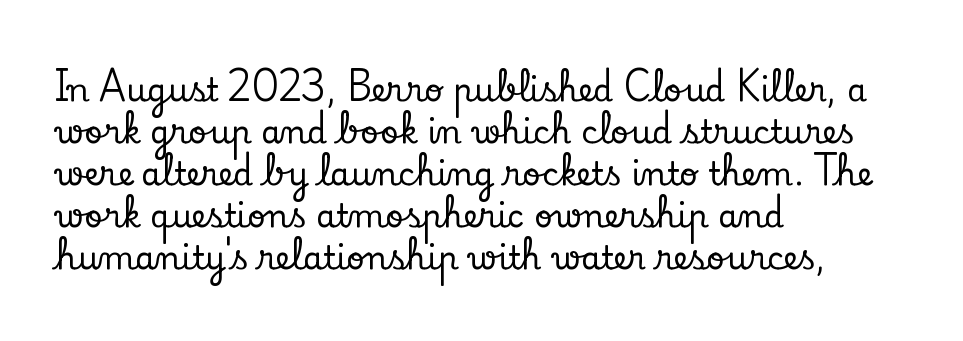
The image shows 32 px text type, upright; set left-aligned, normal line spacing (1.31x), normal letter spacing, not underlined; low stroke contrast and a small x-height.
